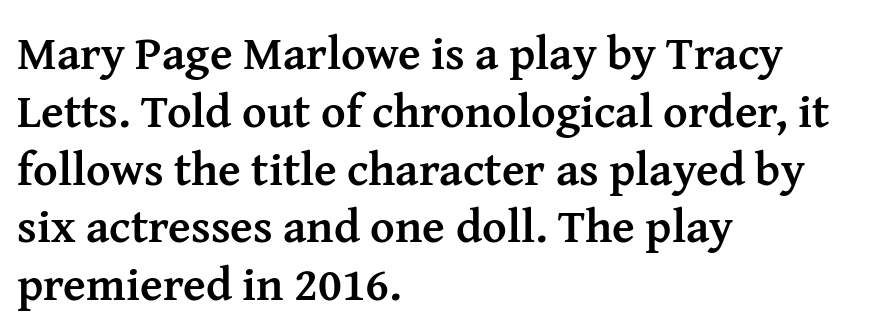
Q: Is the text bold? A: Yes.
Q: Is the text italic (slanted)? A: No, it is upright.
Q: Is the typeface a serif or a sans-serif typeface? A: Serif.
Q: Is the text underlined? A: No.
Q: How is the paragraph aligned? A: Left-aligned.
Q: Is the spacing between letters normal or unusually wide? A: Normal.
Q: Width (condensed, normal, or wide)? A: Normal.
Q: Stroke contrast? A: Medium.
Q: x-height? A: Medium.
Q: Monospaced? A: No.
